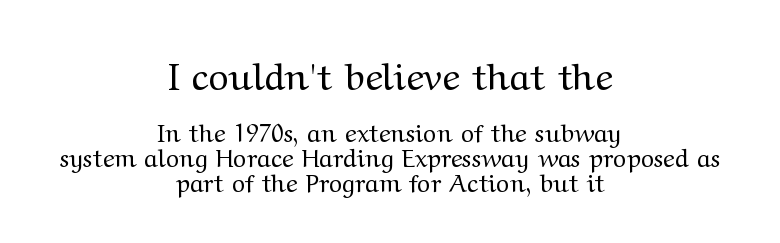
Q: Is the text bold? A: No.
Q: Is the text italic (slanted)? A: No, it is upright.
Q: Is the typeface a serif or a sans-serif typeface? A: Serif.
Q: Is the text underlined? A: No.
Q: How is the paragraph aligned? A: Centered.
Q: Is the spacing between letters normal or unusually wide? A: Normal.
Q: Is the spacing between lines tight, normal or loose? A: Tight.
Q: Which block of text is set in a larger size, the first (top) or the second (bottom)? A: The first (top) one.
Q: Width (condensed, normal, or wide)? A: Wide.
Q: Stroke contrast? A: Medium.
Q: x-height? A: Medium.
Q: Monospaced? A: No.
